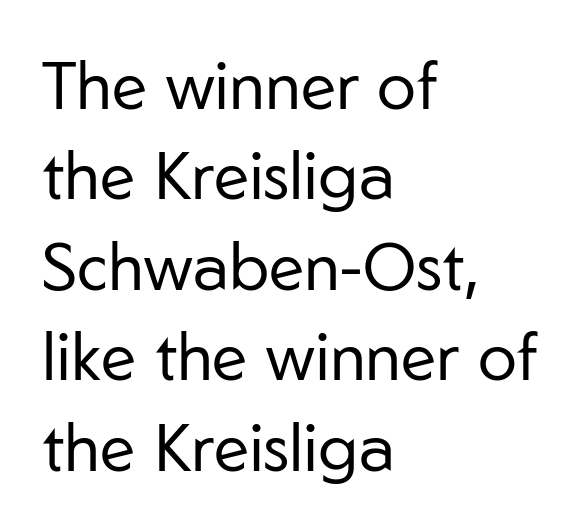
Q: Is the text bold? A: No.
Q: Is the text italic (slanted)? A: No, it is upright.
Q: Is the typeface a serif or a sans-serif typeface? A: Sans-serif.
Q: Is the text underlined? A: No.
Q: How is the paragraph aligned? A: Left-aligned.
Q: Is the spacing between letters normal or unusually wide? A: Normal.
Q: Is the spacing between lines tight, normal or loose? A: Normal.
Q: Width (condensed, normal, or wide)? A: Normal.
Q: Stroke contrast? A: Low.
Q: x-height? A: Medium.
Q: Monospaced? A: No.
